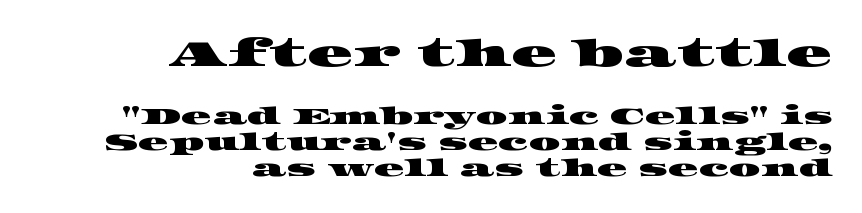
Q: Is the typeface a serif or a sans-serif typeface? A: Serif.
Q: Is the text underlined? A: No.
Q: How is the paragraph aligned? A: Right-aligned.
Q: Is the spacing between letters normal or unusually wide? A: Normal.
Q: Is the spacing between lines tight, normal or loose? A: Tight.
Q: Which block of text is set in a larger size, the first (top) or the second (bottom)? A: The first (top) one.
Q: Width (condensed, normal, or wide)? A: Wide.
Q: Stroke contrast? A: High.
Q: x-height? A: Large.
Q: Monospaced? A: No.
